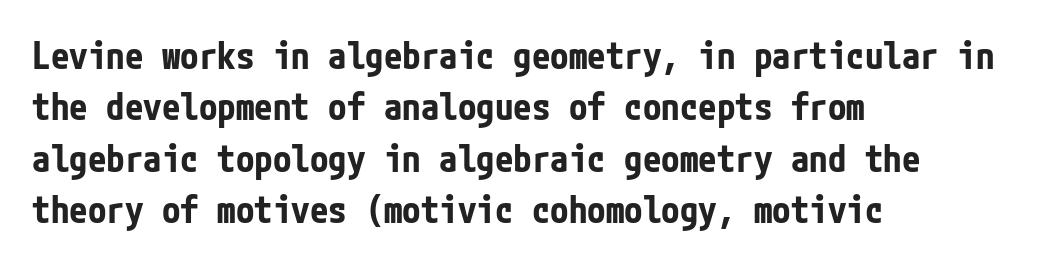
The image shows 37 px bold, condensed sans-serif type, upright; set left-aligned, normal line spacing (1.39x), normal letter spacing, not underlined; low stroke contrast and a medium x-height.
